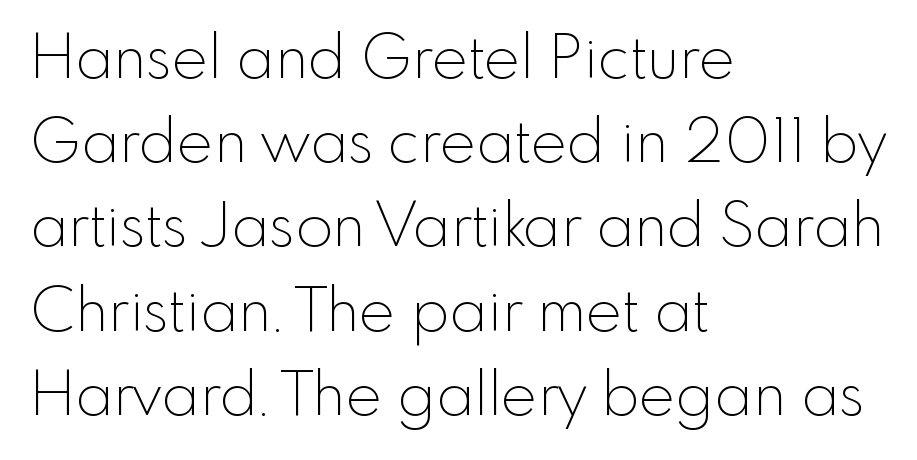
The image shows 61 px thin sans-serif type, upright; set left-aligned, normal line spacing (1.38x), normal letter spacing, not underlined; a small x-height.
